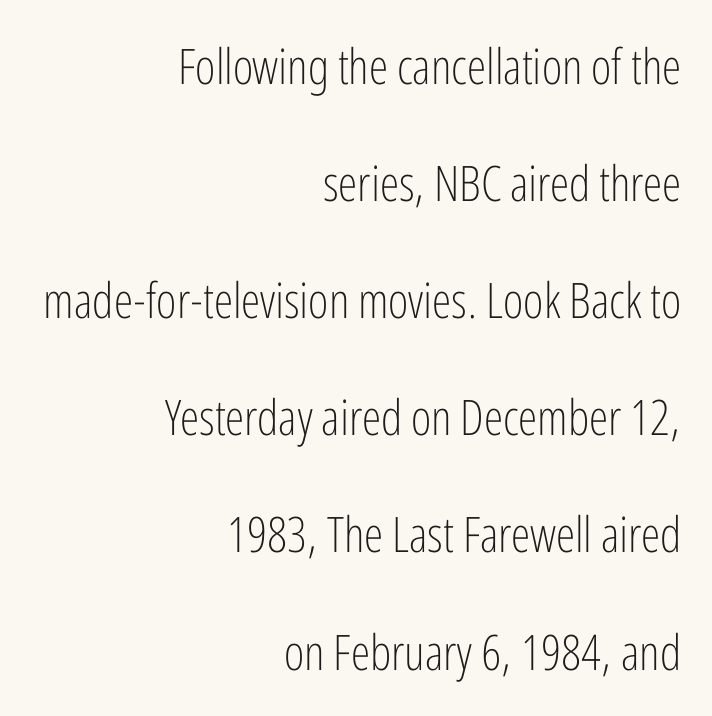
The image shows 49 px light, condensed sans-serif type, upright; set right-aligned, loose line spacing (2.39x), normal letter spacing, not underlined; low stroke contrast and a medium x-height.
